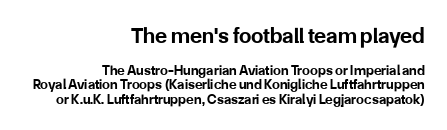
The image shows 22 px bold type, upright; set right-aligned, tight line spacing (1.02x), normal letter spacing, not underlined; the first (top) block is 1.57x larger.
